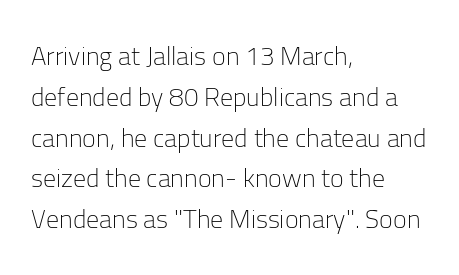
The gap between lines stays unmarked. No extra tracking has been applied to these lines. Does the leading feel generous? No, just average. Short and long lines alike share a common starting point at left.
